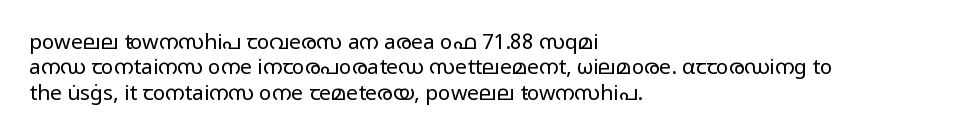
Q: Is the text bold? A: No.
Q: Is the text italic (slanted)? A: No, it is upright.
Q: Is the text underlined? A: No.
Q: How is the paragraph aligned? A: Left-aligned.
Q: Is the spacing between letters normal or unusually wide? A: Normal.
